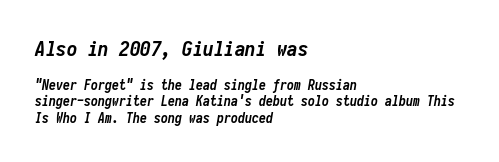
The image shows 21 px bold type, italic (leaning right); set left-aligned, line spacing 1.16x, normal letter spacing, not underlined; the first (top) block is 1.5x larger.
